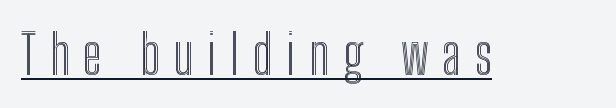
The letters advance in unequal steps, a hallmark of proportional type. Check the space under the baseline: a stroke is drawn there. What stands out about the letter spacing? Its width — letters are far apart. A typesetter would mark this as roman, not italic.
